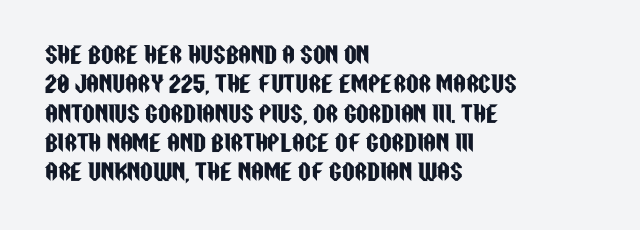
The image shows 22 px text type, upright; set left-aligned, normal line spacing (1.33x), normal letter spacing, not underlined.
